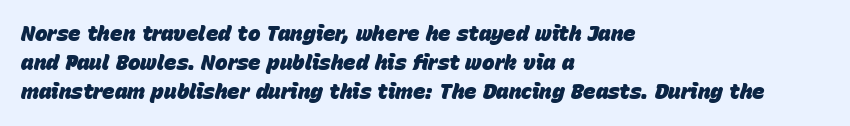
{"italic": "yes", "lean": "right", "slant_degrees": 15, "bold": "yes", "underline": "no", "align": "left", "line_spacing": "normal", "line_spacing_ratio": 1.37, "letter_spacing": "normal", "letter_spacing_em": 0.0, "glyph_px": 21}
